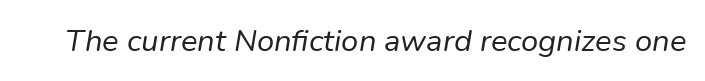
Nobody touched the tracking dial on this one. The letters are slanted; this is an italic face. Each row of text sits above clean, open space. The face looks like a standard text weight, possibly lighter. Each letter keeps its own natural width here, so spacing adapts to shape.
